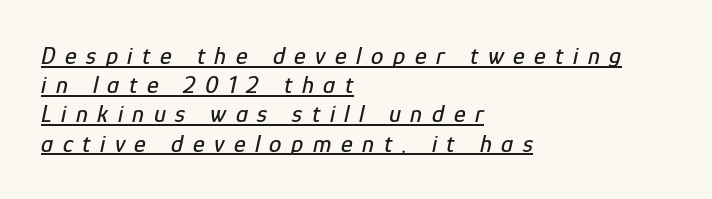
Q: Is the text italic (slanted)? A: Yes, it leans right by about 12 degrees.
Q: Is the text underlined? A: Yes.
Q: How is the paragraph aligned? A: Left-aligned.
Q: Is the spacing between letters normal or unusually wide? A: Unusually wide.
